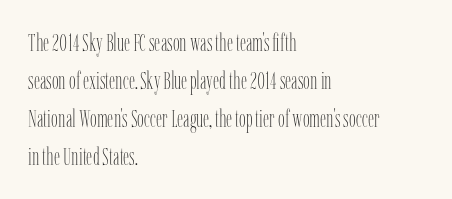
{"italic": "no", "bold": "no", "underline": "no", "align": "left", "line_spacing": "normal", "line_spacing_ratio": 1.58, "letter_spacing": "normal", "letter_spacing_em": 0.0, "glyph_px": 24}
